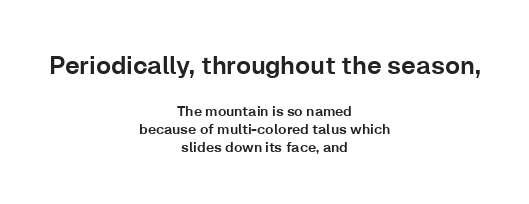
Horizontal alignment here is central, giving a formal, balanced look. Reading down the column, the eye jumps a familiar distance to each next line. The horizontal fit of the characters is conventional and even. These two chunks differ in scale, with the top chunk taking the larger measure.
